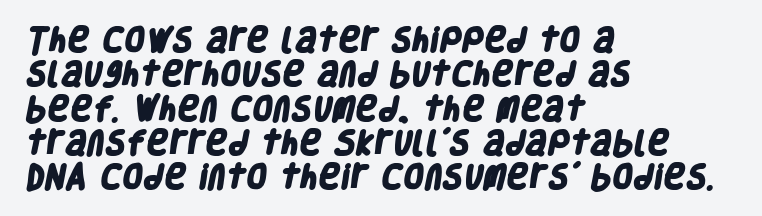
Line beginnings align vertically; line endings do not. Look at the tracking — it's just the regular setting, nothing added. Does the weight exceed regular? Yes, all the way to bold. Bare-footed words on every line. Horizontal bands of white between lines are of average thickness.
